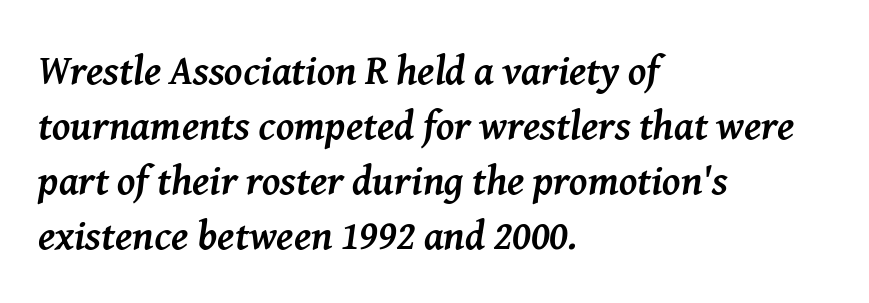
{"serif": "yes", "italic": "yes", "lean": "right", "slant_degrees": 8, "bold": "yes", "weight": "semibold", "width": "normal", "stroke_contrast": "medium", "x_height": "medium", "monospaced": "no", "underline": "no", "align": "left", "line_spacing": "normal", "line_spacing_ratio": 1.34, "letter_spacing": "normal", "letter_spacing_em": 0.0, "glyph_px": 41}
